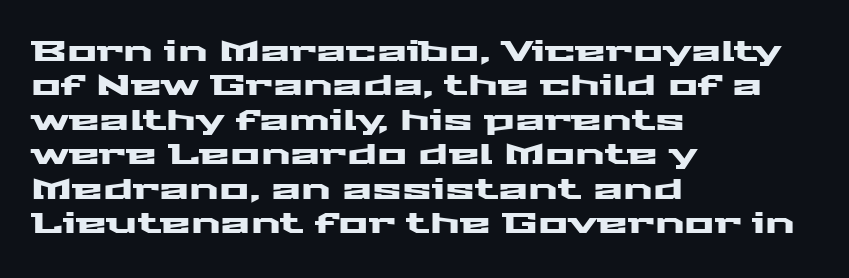
The image shows 28 px wide sans-serif type, upright; set left-aligned, line spacing 1.23x, normal letter spacing, not underlined; medium stroke contrast and a medium x-height.
